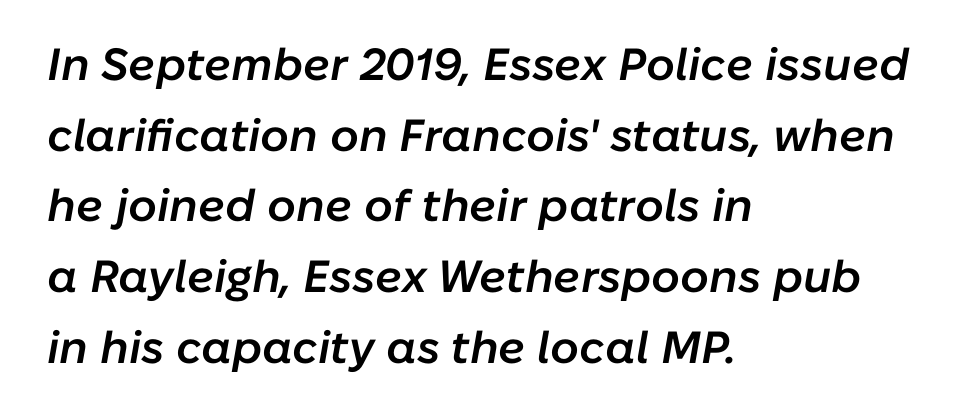
The leading is moderate, giving the passage an even texture. An italicized treatment has been applied to the whole sample. In terms of letterspacing, this is plain default setting. Lines of text with bare space underneath.
